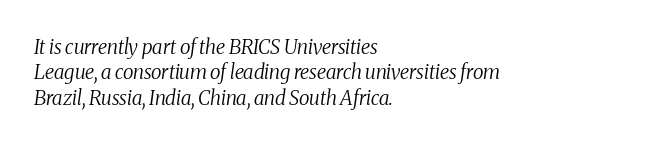
{"italic": "yes", "lean": "right", "slant_degrees": 8, "bold": "no", "underline": "no", "align": "left", "line_spacing": "normal", "line_spacing_ratio": 1.27, "letter_spacing": "normal", "letter_spacing_em": 0.0, "glyph_px": 20}
